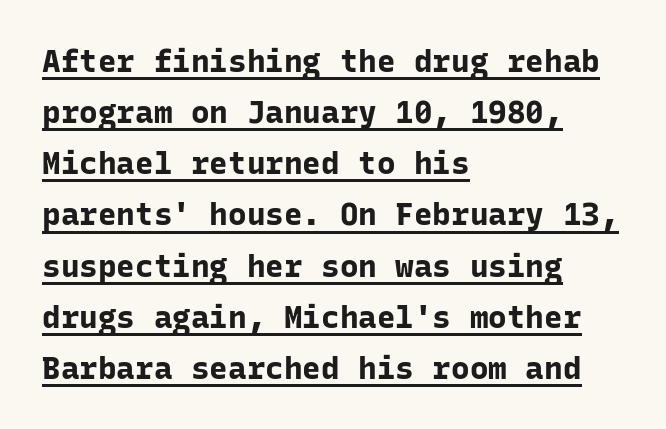
Vertically, the passage feels balanced, rows spaced as you'd expect. This sample has the even, mechanical cadence of fixed-width lettering. The letters are bold, with thick, heavy strokes. Compared with undecorated copy, this sample adds a rule below the words.
